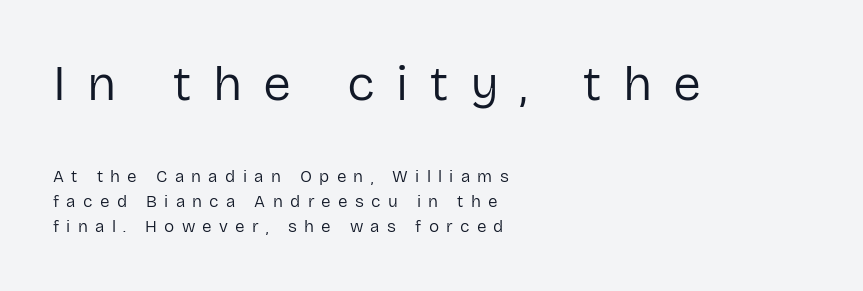
Every row of glyphs begins at an identical x-position on the left. Font category for this specimen: sans-serif. The space between consecutive lines is moderate. Is the stroke heavy? The answer is a plain regular-or-lighter.
